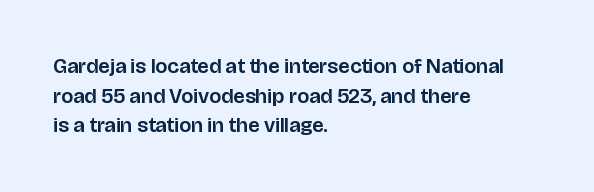
Q: Is the text italic (slanted)? A: No, it is upright.
Q: Is the text underlined? A: No.
Q: How is the paragraph aligned? A: Left-aligned.
Q: Is the spacing between letters normal or unusually wide? A: Normal.
Q: Is the spacing between lines tight, normal or loose? A: Normal.
